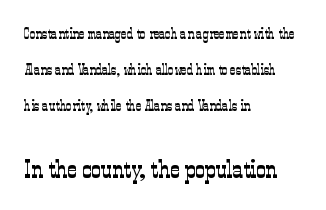
{"italic": "no", "bold": "no", "underline": "no", "align": "left", "line_spacing": "loose", "line_spacing_ratio": 2.39, "letter_spacing": "normal", "letter_spacing_em": 0.0, "larger_block": "second", "size_ratio": 1.73, "glyph_px": 26}
